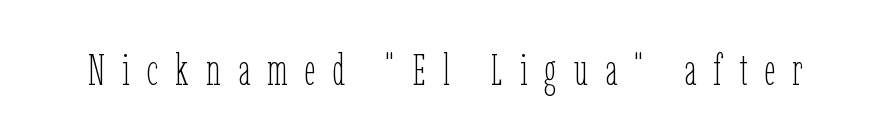
The image shows 44 px thin, condensed type, upright; set unusually wide letter spacing (+0.39 em), not underlined; low stroke contrast and a medium x-height.
